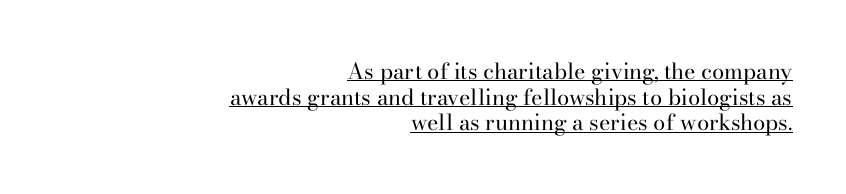
The image shows 22 px text type, upright; set right-aligned, line spacing 1.17x, normal letter spacing, underlined.
